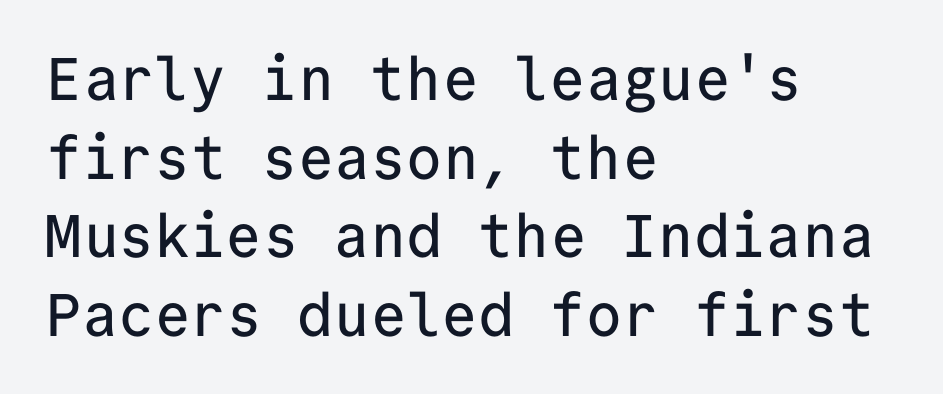
The image shows 60 px sans-serif type, upright, monospaced; set left-aligned, normal line spacing (1.31x), normal letter spacing, not underlined; low stroke contrast and a medium x-height.
